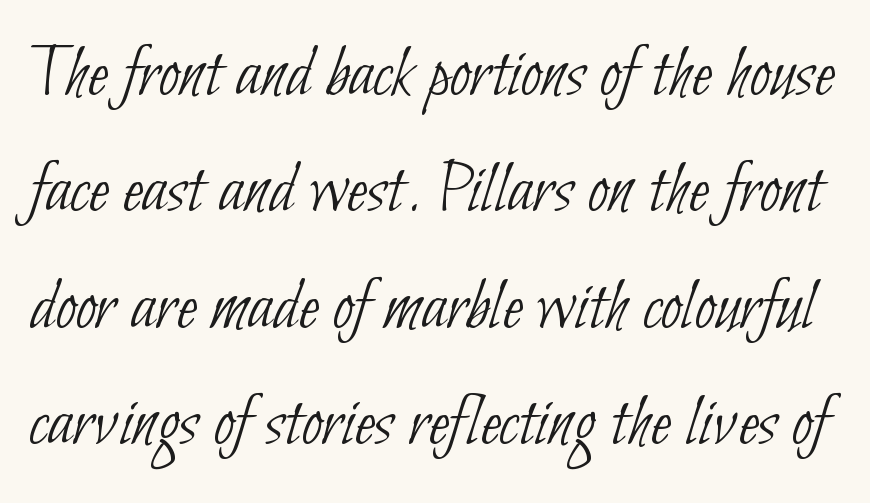
Proportional: the letters do not fall into vertical columns. Stroke terminals: plain, sans-serif. The zone under the glyphs is completely vacant. Bold? No — there's no thickening of the strokes. A normal amount of white space separates one row of letters from the next.
